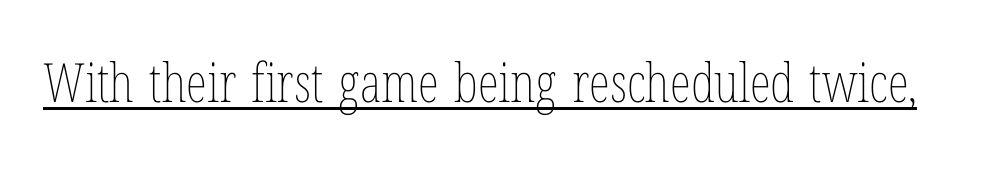
This is not heavy type; no bold has been used. Posture: upright roman. A typesetter would call this proportional, since set widths differ per character. In designer terms, the underline attribute is active on this setting. Standard letterfit; no display-style spreading of the glyphs.
